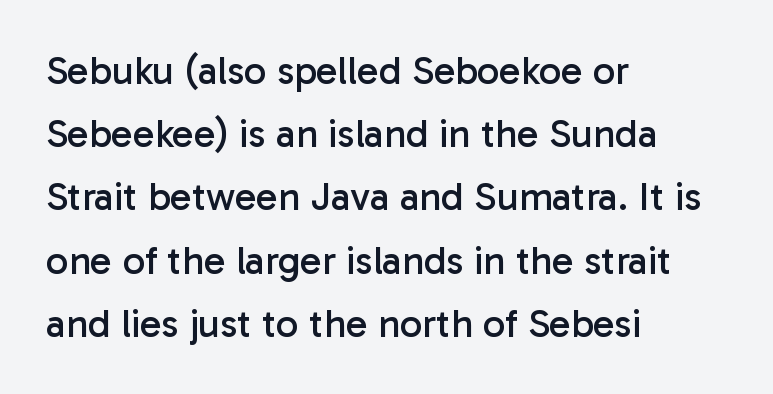
The letters advance in unequal steps, a hallmark of proportional type. Caption: multi-line text, flush left, ragged right. Posture: straight, roman, zero tilt. This block has exactly the height ordinary leading produces. Look at the bottom of the vertical strokes: they stop flat, with no serifs. A bare baseline throughout the passage.
